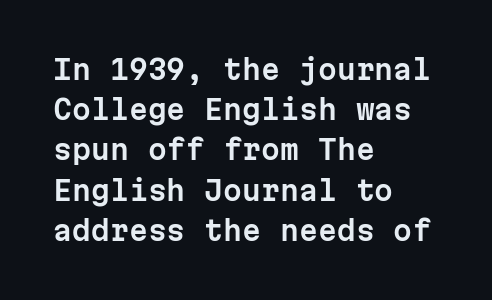
Q: Is the text italic (slanted)? A: No, it is upright.
Q: Is the text underlined? A: No.
Q: How is the paragraph aligned? A: Left-aligned.
Q: Is the spacing between letters normal or unusually wide? A: Normal.
Q: Is the spacing between lines tight, normal or loose? A: Normal.
